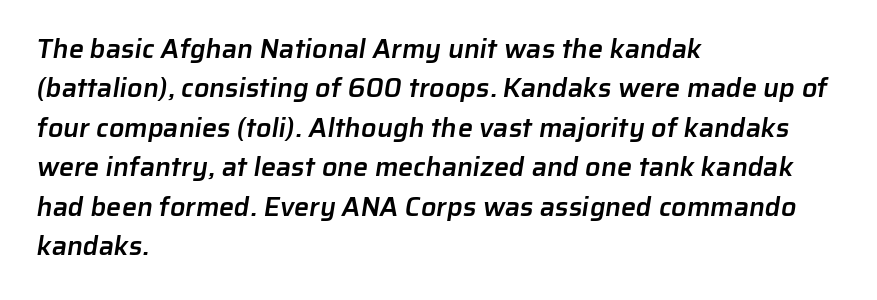
The image shows 27 px text type; set left-aligned, normal line spacing (1.46x), normal letter spacing, not underlined.
